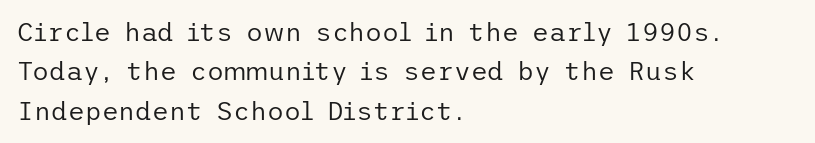
The image shows 26 px text type, upright; set left-aligned, normal line spacing (1.51x), normal letter spacing, not underlined.
